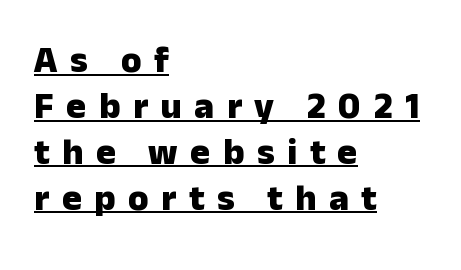
The image shows 37 px heavy sans-serif type, upright; set left-aligned, line spacing 1.24x, unusually wide letter spacing (+0.34 em), underlined; low stroke contrast and a medium x-height.
